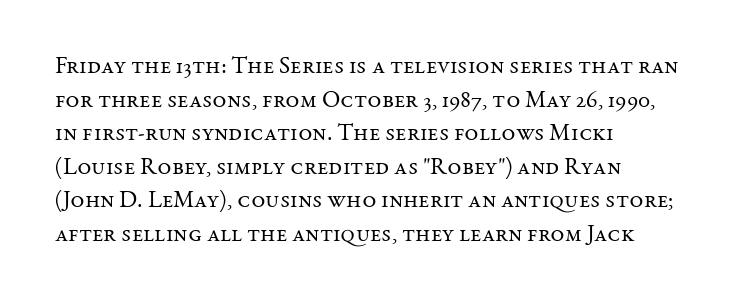
Q: Is the text bold? A: No.
Q: Is the text italic (slanted)? A: No, it is upright.
Q: Is the text underlined? A: No.
Q: How is the paragraph aligned? A: Left-aligned.
Q: Is the spacing between letters normal or unusually wide? A: Normal.
Q: Is the spacing between lines tight, normal or loose? A: Normal.
